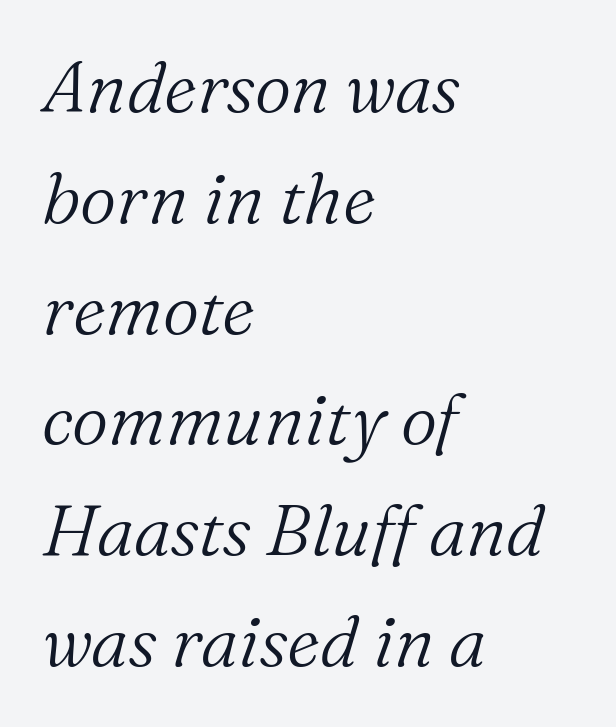
Q: Is the text bold? A: No.
Q: Is the text italic (slanted)? A: Yes, it leans right by about 16 degrees.
Q: Is the typeface a serif or a sans-serif typeface? A: Serif.
Q: Is the text underlined? A: No.
Q: How is the paragraph aligned? A: Left-aligned.
Q: Is the spacing between letters normal or unusually wide? A: Normal.
Q: Is the spacing between lines tight, normal or loose? A: Normal.
Q: Width (condensed, normal, or wide)? A: Normal.
Q: Stroke contrast? A: Medium.
Q: x-height? A: Medium.
Q: Monospaced? A: No.
